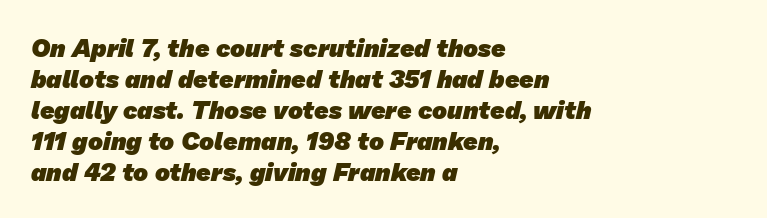
The image shows 25 px bold type; set left-aligned, line spacing 1.24x, normal letter spacing, not underlined.
